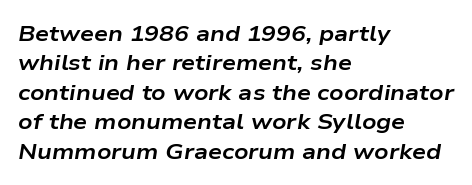
{"italic": "yes", "lean": "right", "slant_degrees": 9, "bold": "yes", "underline": "no", "align": "left", "line_spacing": "normal", "line_spacing_ratio": 1.34, "letter_spacing": "normal", "letter_spacing_em": 0.0, "glyph_px": 22}
